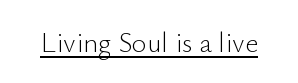
{"serif": "no", "italic": "no", "bold": "no", "weight": "light", "width": "normal", "stroke_contrast": "low", "x_height": "small", "monospaced": "no", "underline": "yes", "letter_spacing": "normal", "letter_spacing_em": 0.0, "glyph_px": 28}
